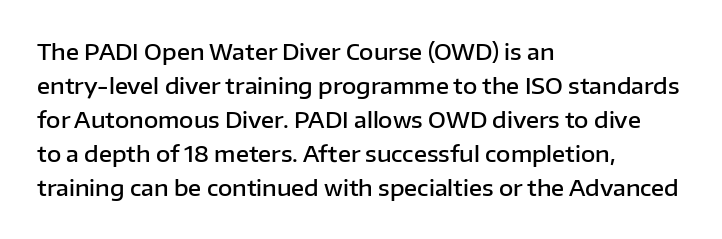
The image shows 22 px text type, upright; set left-aligned, normal line spacing (1.55x), normal letter spacing, not underlined.
